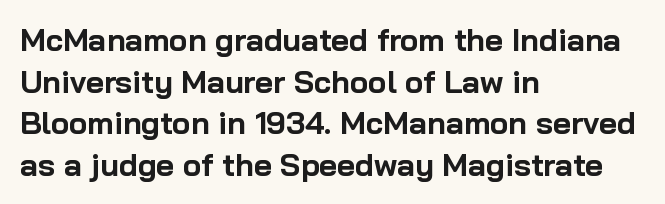
{"serif": "no", "italic": "no", "bold": "yes", "weight": "bold", "width": "normal", "stroke_contrast": "low", "x_height": "medium", "monospaced": "no", "underline": "no", "align": "left", "line_spacing": "normal", "line_spacing_ratio": 1.34, "letter_spacing": "normal", "letter_spacing_em": 0.0, "glyph_px": 31}
